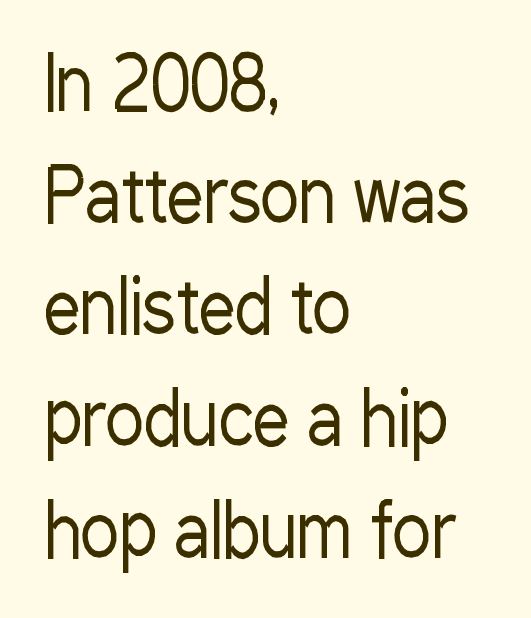
The image shows 73 px regular-weight, condensed sans-serif type, upright; set left-aligned, normal line spacing (1.53x), normal letter spacing, not underlined; low stroke contrast and a medium x-height.
